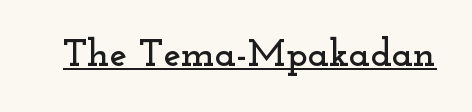
Q: Is the text italic (slanted)? A: No, it is upright.
Q: Is the typeface a serif or a sans-serif typeface? A: Serif.
Q: Is the text underlined? A: Yes.
Q: Is the spacing between letters normal or unusually wide? A: Normal.
Q: Width (condensed, normal, or wide)? A: Wide.
Q: Stroke contrast? A: Low.
Q: x-height? A: Small.
Q: Monospaced? A: No.
